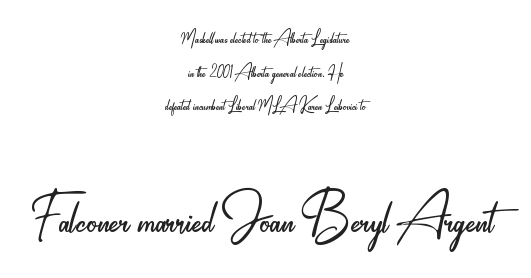
{"serif": "no", "bold": "no", "weight": "light", "width": "condensed", "stroke_contrast": "low", "x_height": "small", "monospaced": "no", "underline": "no", "align": "center", "line_spacing": "normal", "line_spacing_ratio": 1.46, "letter_spacing": "normal", "letter_spacing_em": 0.0, "larger_block": "second", "size_ratio": 3.0, "glyph_px": 69}
